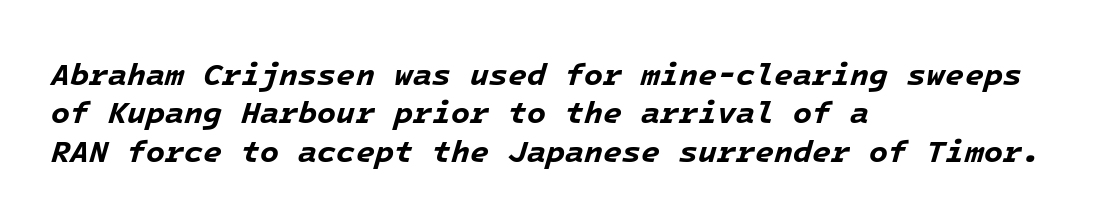
Where is the straight margin? On the left. The passage shown is emphatically bold. The rendering keeps characters at their native spacing. The foot of each line stays bare and open. Is the type slanted? Yes — the strokes lean at a clear angle. Monospaced: the letters line up in strict vertical columns.
